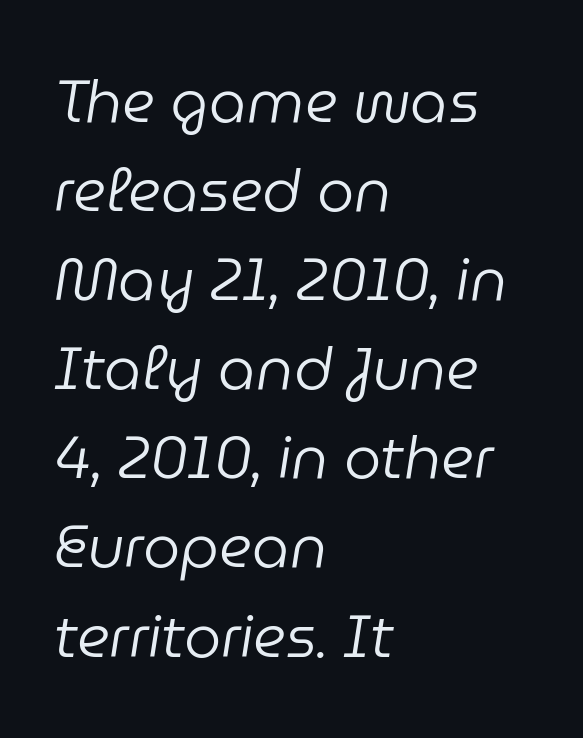
Q: Is the text bold? A: No.
Q: Is the text italic (slanted)? A: Yes, it leans right by about 9 degrees.
Q: Is the text underlined? A: No.
Q: How is the paragraph aligned? A: Left-aligned.
Q: Is the spacing between letters normal or unusually wide? A: Normal.
Q: Is the spacing between lines tight, normal or loose? A: Normal.
Q: Width (condensed, normal, or wide)? A: Normal.
Q: Stroke contrast? A: Low.
Q: x-height? A: Medium.
Q: Monospaced? A: No.
